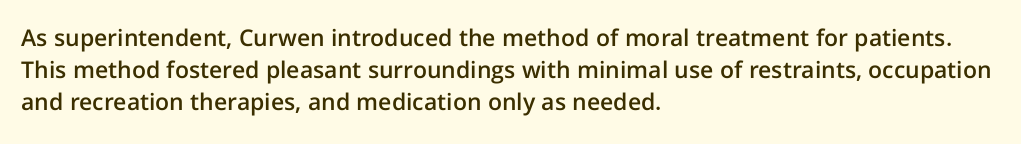
The foot of each line stays bare and open. Evenly set lines give the paragraph a standard silhouette. Left-aligned paragraph, ragged on the right. Does the lettering tilt? It doesn't — this is upright. The line texture is even and compact thanks to regular tracking.
